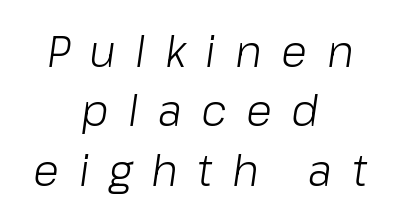
Q: Is the text bold? A: No.
Q: Is the text italic (slanted)? A: Yes, it leans right by about 8 degrees.
Q: Is the text underlined? A: No.
Q: How is the paragraph aligned? A: Centered.
Q: Is the spacing between letters normal or unusually wide? A: Unusually wide.
Q: Is the spacing between lines tight, normal or loose? A: Normal.
Q: Width (condensed, normal, or wide)? A: Normal.
Q: Stroke contrast? A: Low.
Q: x-height? A: Medium.
Q: Monospaced? A: No.
